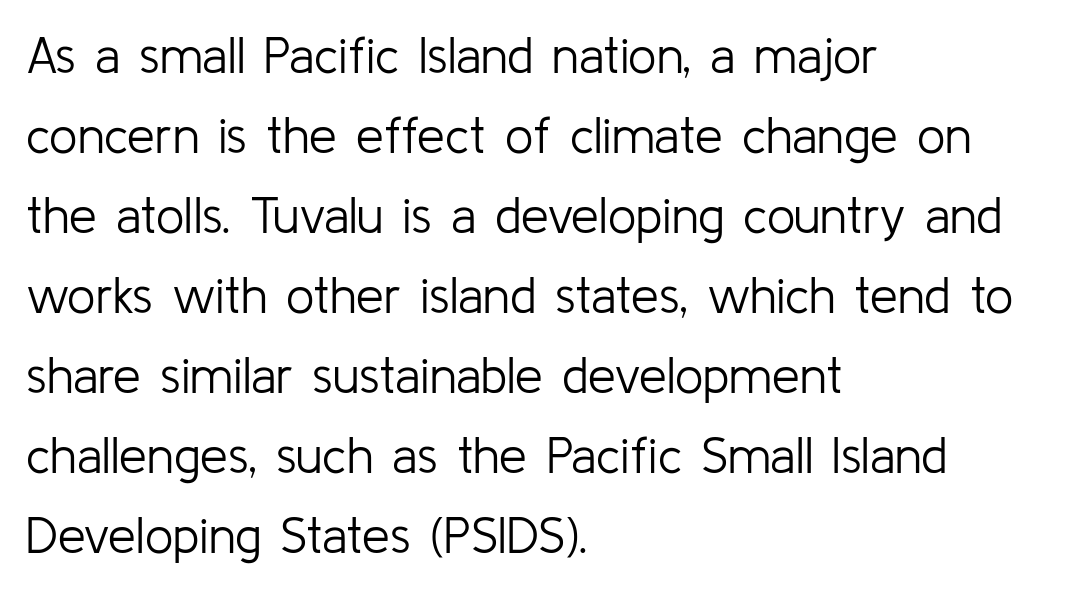
{"serif": "no", "italic": "no", "bold": "no", "weight": "light", "width": "normal", "stroke_contrast": "low", "x_height": "medium", "monospaced": "no", "underline": "no", "align": "left", "line_spacing": "normal", "line_spacing_ratio": 1.6, "letter_spacing": "normal", "letter_spacing_em": 0.0, "glyph_px": 50}
